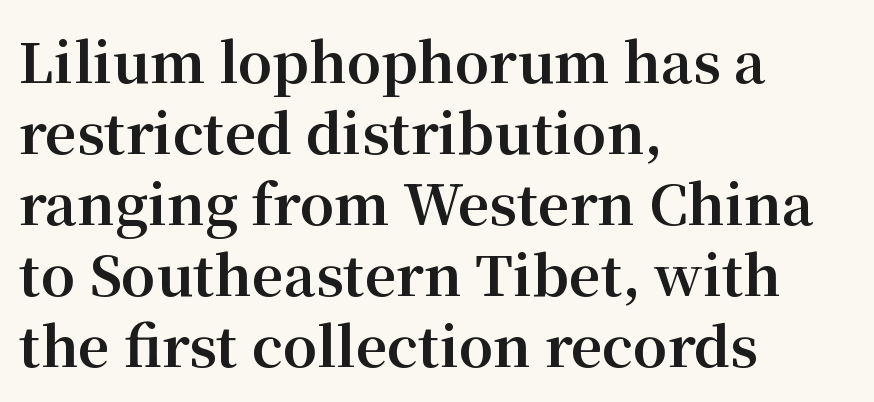
{"serif": "yes", "italic": "no", "bold": "yes", "weight": "bold", "width": "normal", "stroke_contrast": "medium", "x_height": "medium", "monospaced": "no", "underline": "no", "align": "left", "line_spacing": "normal", "line_spacing_ratio": 1.29, "letter_spacing": "normal", "letter_spacing_em": 0.0, "glyph_px": 55}
